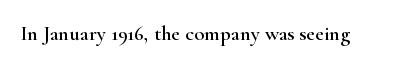
The image shows 21 px text type, upright; set normal letter spacing, not underlined.
